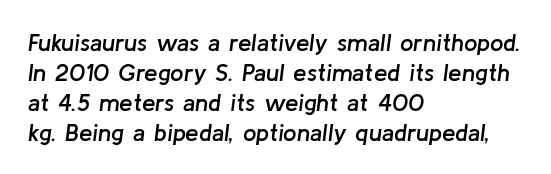
Q: Is the text bold? A: Semi-bold.
Q: Is the text italic (slanted)? A: Yes, it leans right by about 8 degrees.
Q: Is the text underlined? A: No.
Q: How is the paragraph aligned? A: Left-aligned.
Q: Is the spacing between letters normal or unusually wide? A: Normal.
Q: Is the spacing between lines tight, normal or loose? A: Normal.
